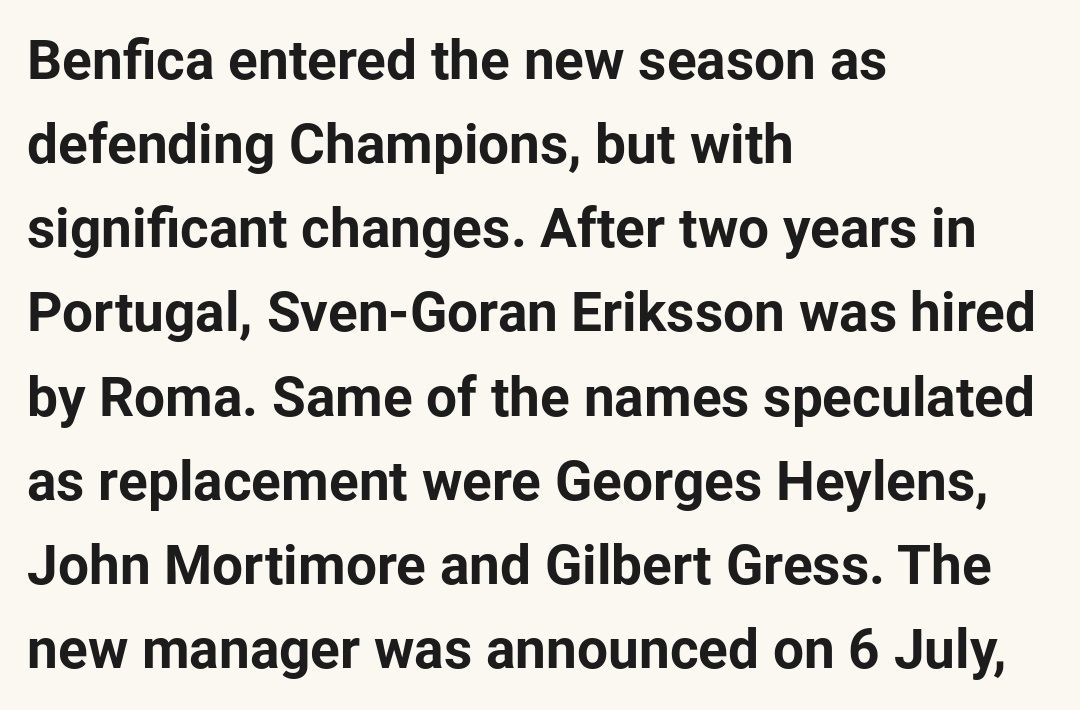
Q: Is the text bold? A: Yes.
Q: Is the text italic (slanted)? A: No, it is upright.
Q: Is the typeface a serif or a sans-serif typeface? A: Sans-serif.
Q: Is the text underlined? A: No.
Q: How is the paragraph aligned? A: Left-aligned.
Q: Is the spacing between letters normal or unusually wide? A: Normal.
Q: Is the spacing between lines tight, normal or loose? A: Normal.
Q: Width (condensed, normal, or wide)? A: Normal.
Q: Stroke contrast? A: Low.
Q: x-height? A: Medium.
Q: Monospaced? A: No.
